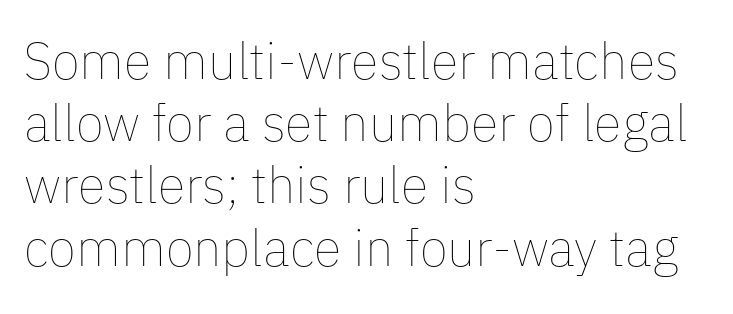
Is the block centered? No — it sits flush against the left margin. These lines keep a tight, regular rhythm from letter to letter. This sample has the flowing, uneven cadence of proportional lettering. Descender tails drop into unmarked territory. Unbolded letterforms with no extra heft.
